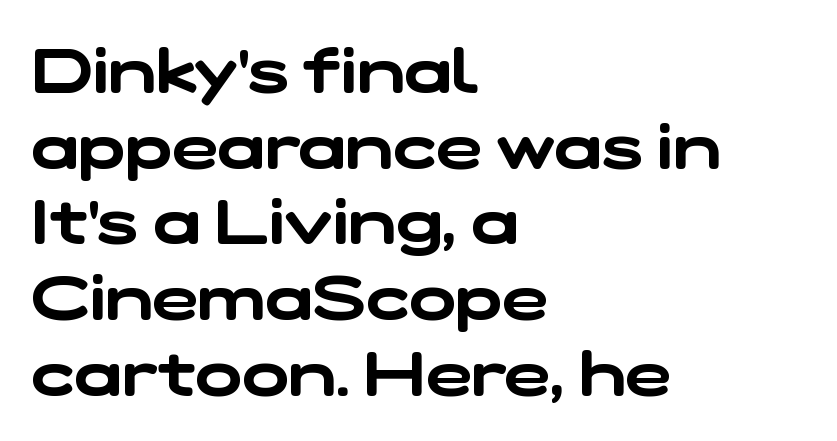
{"serif": "no", "width": "wide", "stroke_contrast": "low", "x_height": "medium", "monospaced": "no", "underline": "no", "align": "left", "line_spacing_ratio": 1.22, "letter_spacing": "normal", "letter_spacing_em": 0.0, "glyph_px": 62}
